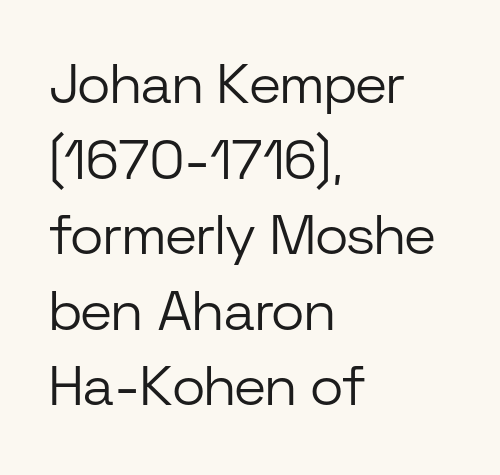
Q: Is the text bold? A: No.
Q: Is the text italic (slanted)? A: No, it is upright.
Q: Is the typeface a serif or a sans-serif typeface? A: Sans-serif.
Q: Is the text underlined? A: No.
Q: How is the paragraph aligned? A: Left-aligned.
Q: Is the spacing between letters normal or unusually wide? A: Normal.
Q: Is the spacing between lines tight, normal or loose? A: Normal.
Q: Width (condensed, normal, or wide)? A: Normal.
Q: Stroke contrast? A: Low.
Q: x-height? A: Medium.
Q: Monospaced? A: No.
